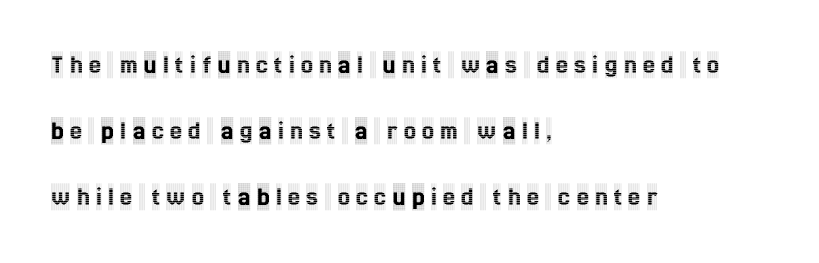
{"italic": "no", "underline": "no", "align": "left", "line_spacing": "loose", "line_spacing_ratio": 2.45, "letter_spacing": "wide", "letter_spacing_em": 0.24, "glyph_px": 27}
